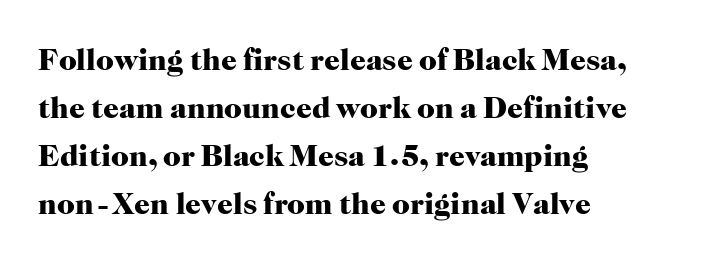
{"serif": "yes", "italic": "no", "bold": "yes", "weight": "heavy", "width": "normal", "stroke_contrast": "high", "x_height": "medium", "monospaced": "no", "underline": "no", "align": "left", "line_spacing": "normal", "line_spacing_ratio": 1.55, "letter_spacing": "normal", "letter_spacing_em": 0.0, "glyph_px": 31}
